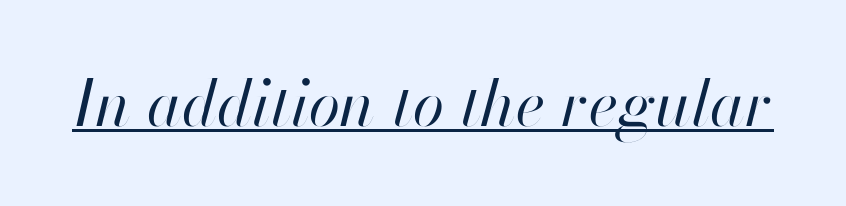
Looks like regular typesetting: each glyph gets only the width it needs. Counters stay open thanks to moderate or lighter strokes. Slanted lettering throughout. There is no visible air inserted between adjacent glyphs. The rendering uses the underline text-decoration.
